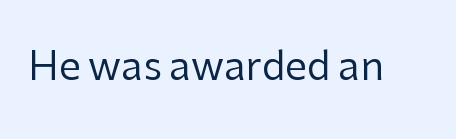
A typesetter would mark this as roman, not italic. The glyphs are unaccompanied by any horizontal stroke below them. The weight tops out at a normal text grade. Here the glyphs are tracked normally, forming tight word shapes. Letterform terminals end flat and unadorned throughout the passage.
